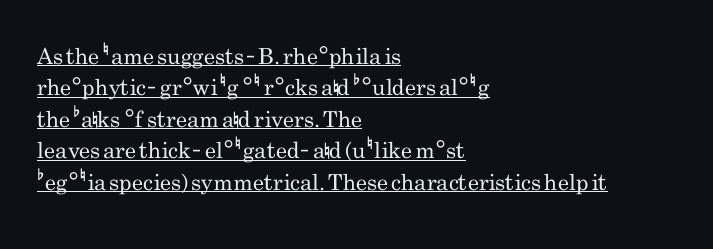
Q: Is the text bold? A: No.
Q: Is the text italic (slanted)? A: No, it is upright.
Q: Is the text underlined? A: Yes.
Q: How is the paragraph aligned? A: Left-aligned.
Q: Is the spacing between letters normal or unusually wide? A: Normal.
Q: Is the spacing between lines tight, normal or loose? A: Normal.
